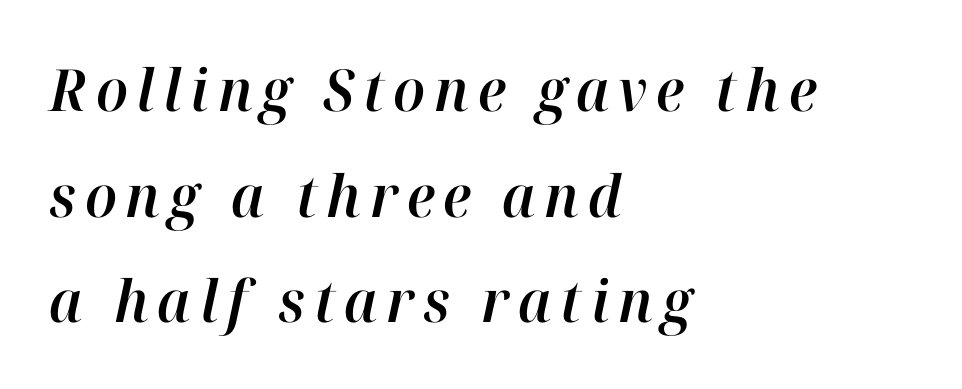
The image shows 58 px text type, italic (leaning right); set left-aligned, line spacing 1.82x, not underlined; high stroke contrast and a medium x-height.
